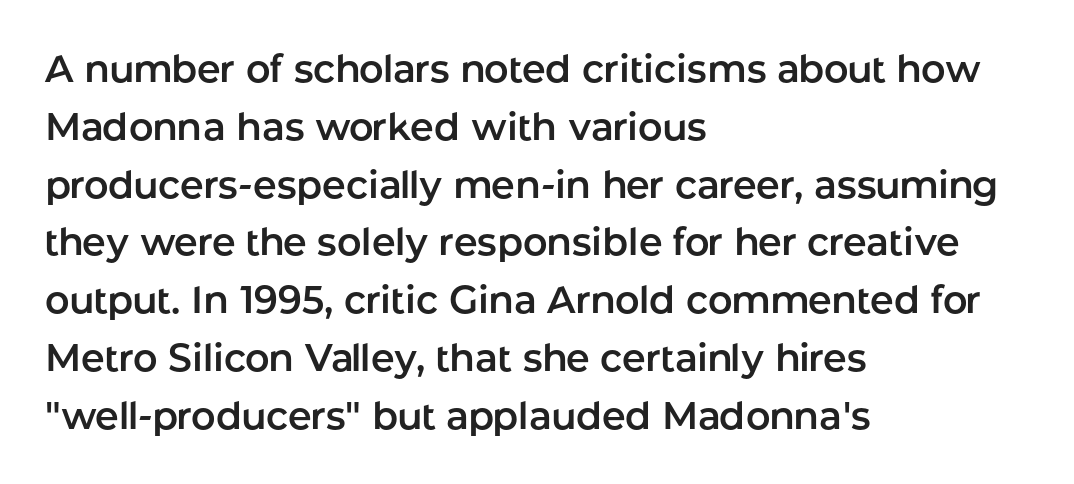
The image shows 38 px sans-serif type, upright; set left-aligned, normal line spacing (1.52x), normal letter spacing, not underlined; low stroke contrast and a medium x-height.
